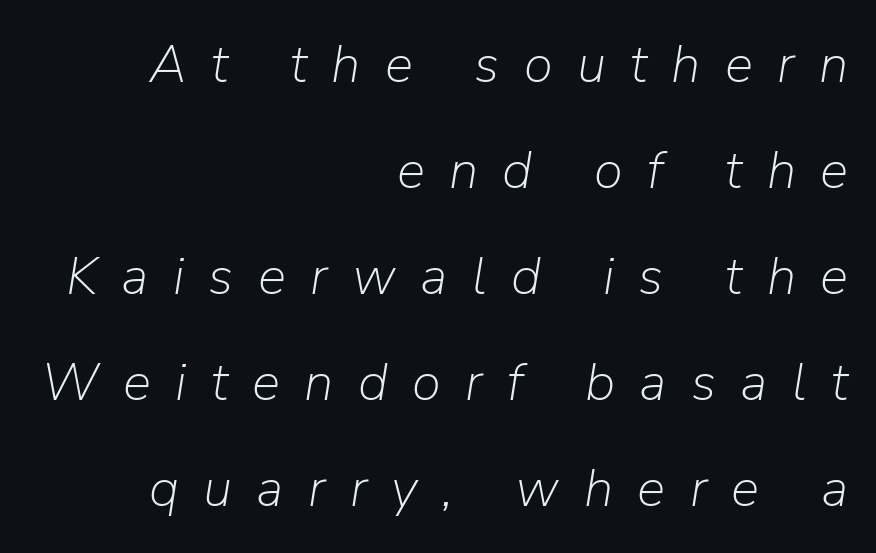
The image shows 53 px light type, italic (leaning right); set right-aligned, loose line spacing (2.0x), unusually wide letter spacing (+0.46 em), not underlined; low stroke contrast and a medium x-height.
